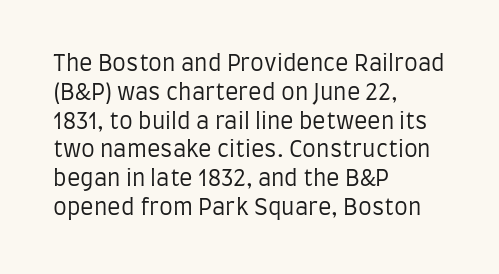
Q: Is the text bold? A: No.
Q: Is the text italic (slanted)? A: No, it is upright.
Q: Is the text underlined? A: No.
Q: How is the paragraph aligned? A: Left-aligned.
Q: Is the spacing between letters normal or unusually wide? A: Normal.
Q: Is the spacing between lines tight, normal or loose? A: Normal.
